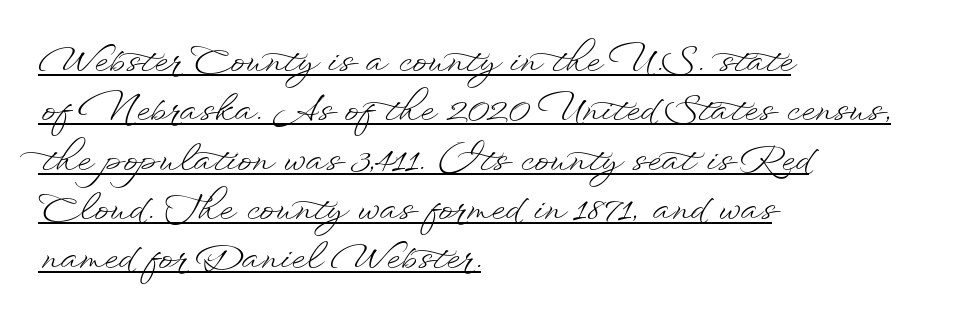
The image shows 35 px light, wide type; set left-aligned, normal line spacing (1.41x), normal letter spacing, underlined; low stroke contrast and a small x-height.
